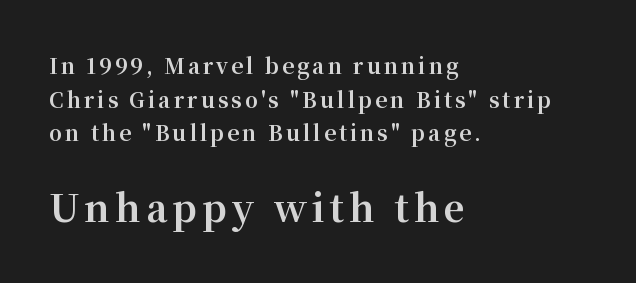
The image shows 37 px bold serif type, upright; set left-aligned, normal line spacing (1.6x), not underlined; the second (bottom) block is 1.76x larger; medium stroke contrast and a medium x-height.
